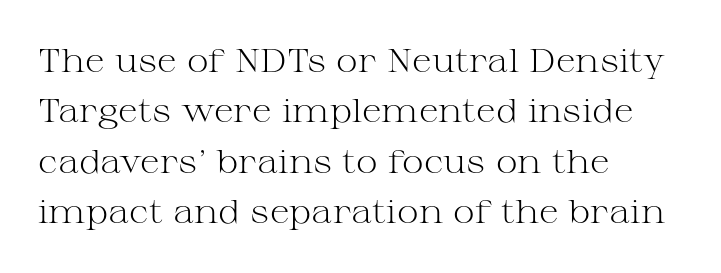
Q: Is the text bold? A: No.
Q: Is the text italic (slanted)? A: No, it is upright.
Q: Is the typeface a serif or a sans-serif typeface? A: Serif.
Q: Is the text underlined? A: No.
Q: How is the paragraph aligned? A: Left-aligned.
Q: Is the spacing between letters normal or unusually wide? A: Normal.
Q: Is the spacing between lines tight, normal or loose? A: Normal.
Q: Width (condensed, normal, or wide)? A: Wide.
Q: Stroke contrast? A: Medium.
Q: x-height? A: Medium.
Q: Monospaced? A: No.
